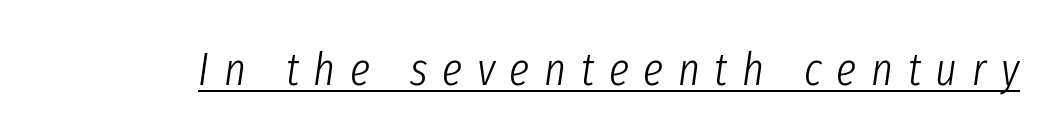
Q: Is the text bold? A: No.
Q: Is the text italic (slanted)? A: Yes, it leans right by about 8 degrees.
Q: Is the text underlined? A: Yes.
Q: Is the spacing between letters normal or unusually wide? A: Unusually wide.
Q: Width (condensed, normal, or wide)? A: Condensed.
Q: Stroke contrast? A: Low.
Q: x-height? A: Medium.
Q: Monospaced? A: No.
